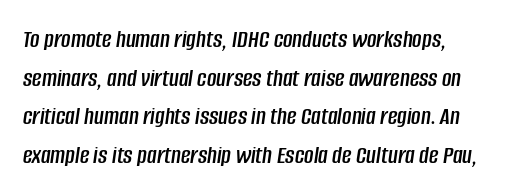
Q: Is the text italic (slanted)? A: Yes, it leans right by about 8 degrees.
Q: Is the text underlined? A: No.
Q: Is the spacing between letters normal or unusually wide? A: Normal.
Q: Is the spacing between lines tight, normal or loose? A: Normal.
